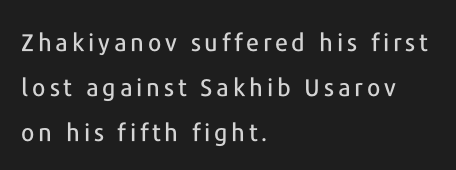
Clear beneath every line of the passage. The typography opts for an upright posture over an oblique one. The rag falls on the right side of this text block.
